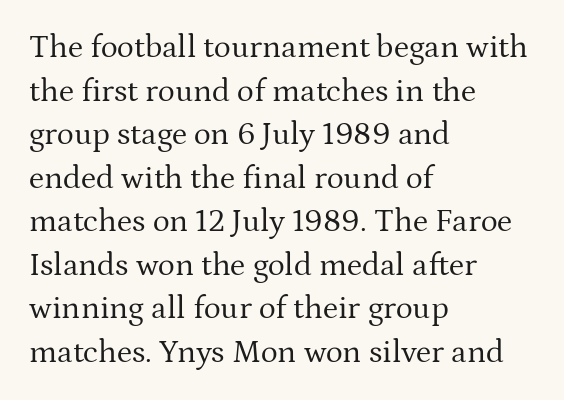
Each letter keeps its own natural width here, so spacing adapts to shape. Tall strokes in this sample are plumb rather than angled. Does the type have serifs? Yes, each stem ends in a small foot. No heavy texture on the line: the type isn't bold.
